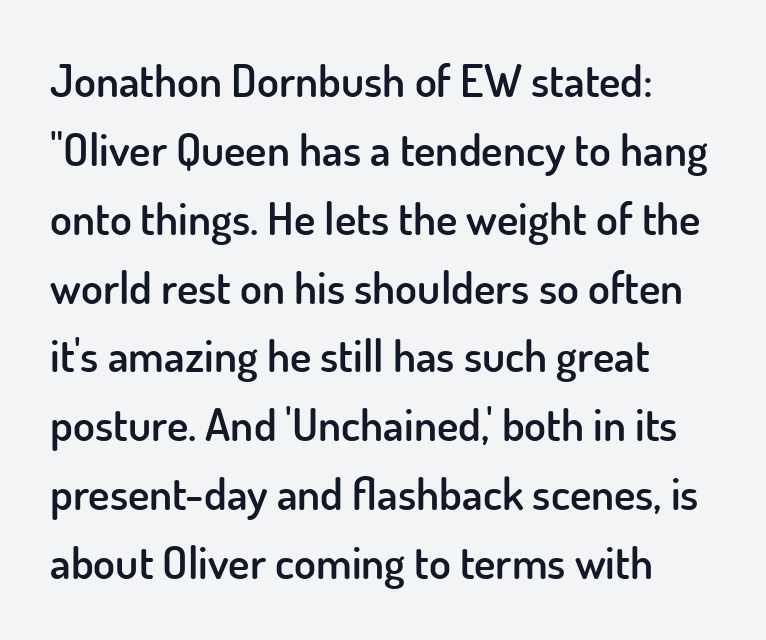
Q: Is the text bold? A: Semi-bold.
Q: Is the text italic (slanted)? A: No, it is upright.
Q: Is the typeface a serif or a sans-serif typeface? A: Sans-serif.
Q: Is the text underlined? A: No.
Q: Is the spacing between letters normal or unusually wide? A: Normal.
Q: Is the spacing between lines tight, normal or loose? A: Normal.
Q: Width (condensed, normal, or wide)? A: Normal.
Q: Stroke contrast? A: Low.
Q: x-height? A: Small.
Q: Monospaced? A: No.
